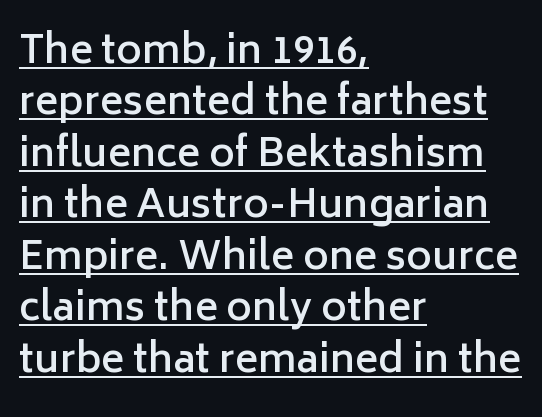
{"serif": "no", "italic": "no", "bold": "semi", "weight": "semibold", "width": "normal", "stroke_contrast": "low", "x_height": "medium", "monospaced": "no", "underline": "yes", "align": "left", "line_spacing": "normal", "line_spacing_ratio": 1.32, "letter_spacing": "normal", "letter_spacing_em": 0.0, "glyph_px": 39}
